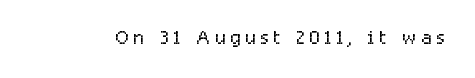
Q: Is the text bold? A: No.
Q: Is the text italic (slanted)? A: No, it is upright.
Q: Is the text underlined? A: No.
